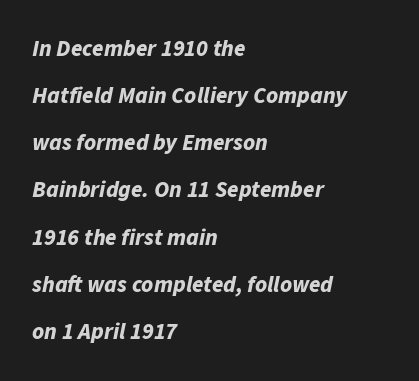
The image shows 23 px bold type, italic (leaning right); set left-aligned, loose line spacing (2.05x), normal letter spacing, not underlined.
